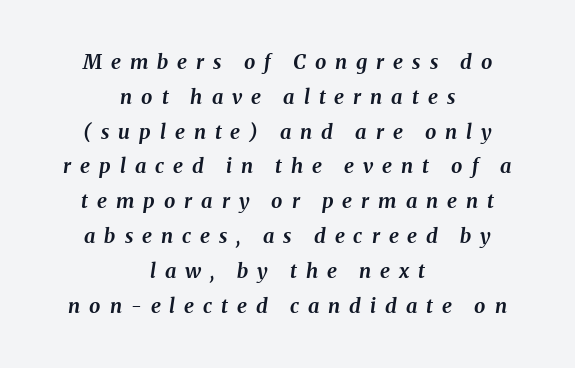
{"italic": "yes", "lean": "right", "slant_degrees": 8, "bold": "yes", "underline": "no", "align": "center", "line_spacing_ratio": 1.74, "letter_spacing": "wide", "letter_spacing_em": 0.45, "glyph_px": 20}
